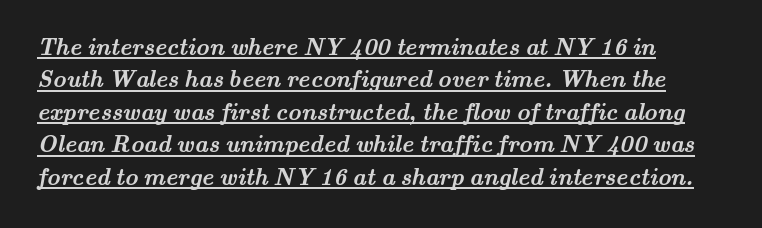
The image shows 23 px bold type; set left-aligned, normal line spacing (1.41x), normal letter spacing, underlined.
